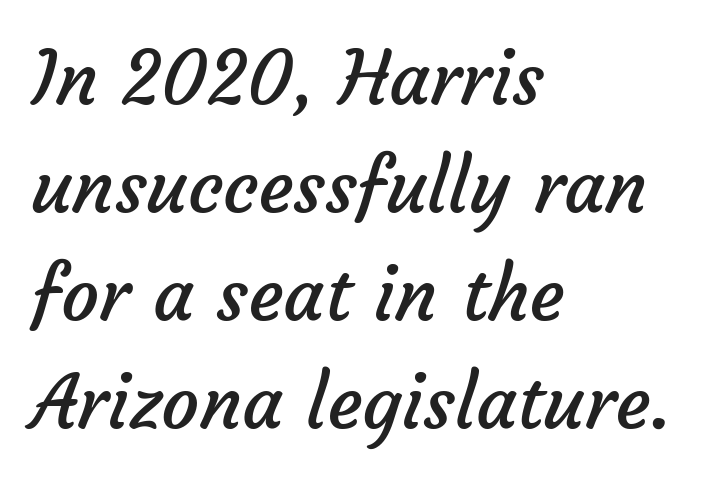
Horizontal bands of white between lines are of average thickness. Is this a sans? Yes — the strokes have no serifs. Honestly, the letter spacing is just normal — you wouldn't notice it. Here the designer chose a conventional face with non-uniform glyph widths.
